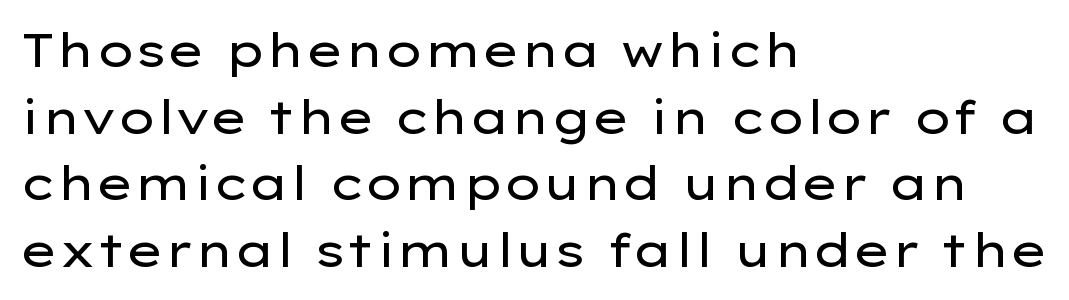
The weight tops out at a normal text grade. Does the copy run flush right? No — it runs flush left. This sample has the flowing, uneven cadence of proportional lettering. The letters carry no serifs — their stems end cleanly without finishing strokes.
